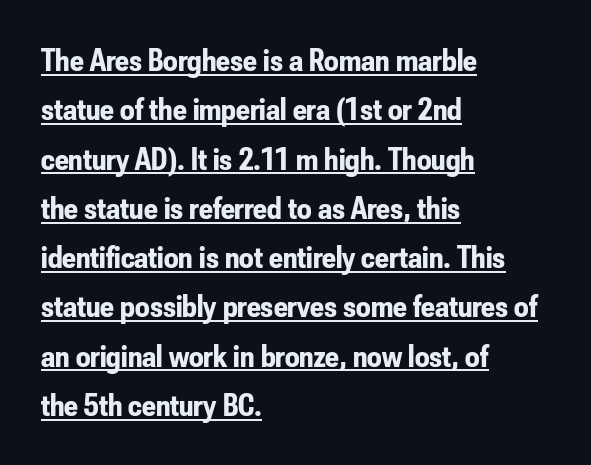
These lines are set flush left with a ragged right edge. Its strokes are broad and dark, the hallmark of bold type. Nobody touched the tracking dial on this one. The rendering uses natural spacing where letterforms have individual widths. Normally led — the rows are evenly, conventionally spaced.
